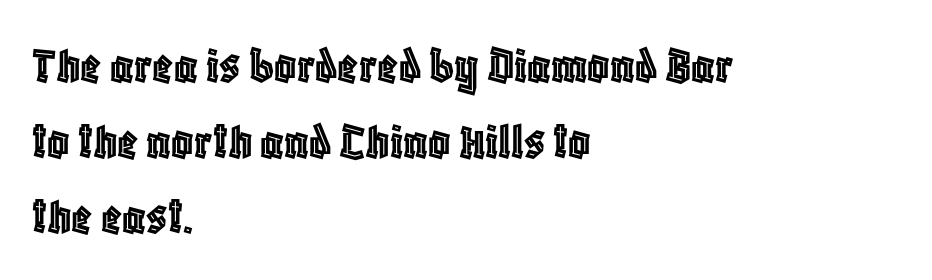
Q: Is the text italic (slanted)? A: No, it is upright.
Q: Is the text underlined? A: No.
Q: How is the paragraph aligned? A: Left-aligned.
Q: Is the spacing between letters normal or unusually wide? A: Normal.
Q: Is the spacing between lines tight, normal or loose? A: Normal.
Q: Width (condensed, normal, or wide)? A: Condensed.
Q: x-height? A: Large.
Q: Monospaced? A: No.
